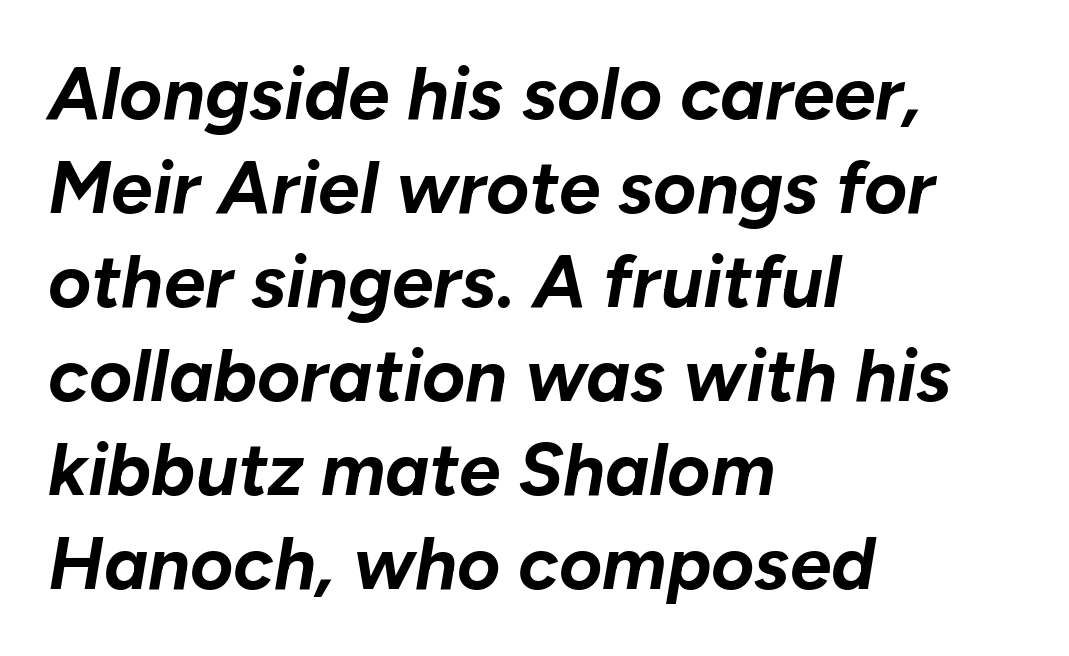
The block of text has a typical density, with ordinary space between rows. Descender tails drop into unmarked territory. The rendering uses a bold face; every stroke is thick and dark. This sample uses an oblique cut, with every glyph tilted off the vertical. All the whitespace from short lines collects on the right.
